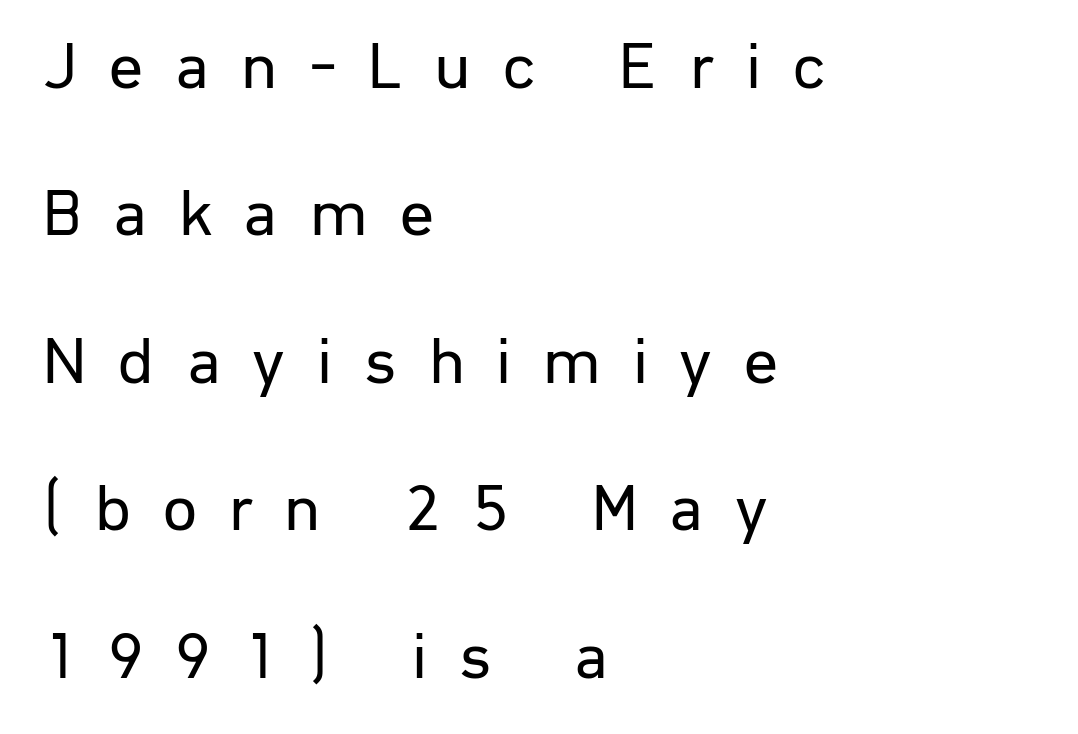
{"serif": "no", "italic": "no", "bold": "no", "weight": "regular", "width": "normal", "stroke_contrast": "low", "x_height": "medium", "monospaced": "no", "underline": "no", "align": "left", "line_spacing": "loose", "line_spacing_ratio": 2.2, "letter_spacing": "wide", "letter_spacing_em": 0.48, "glyph_px": 67}
